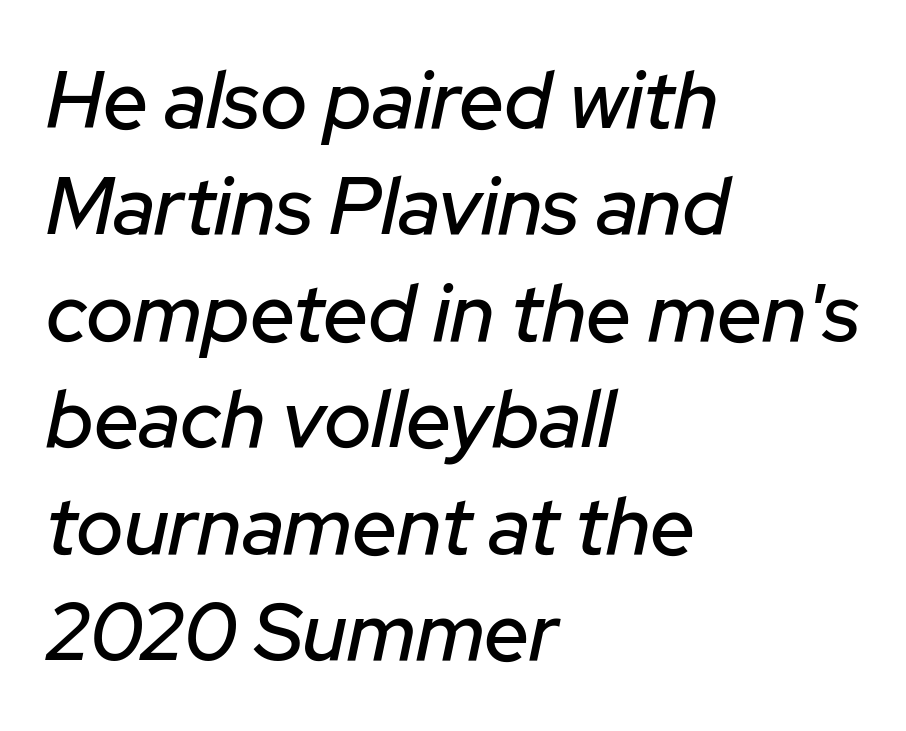
Any mark beneath the type? The region is blank. The typography opts for an oblique posture over an upright one. Each new line begins a customary step beneath the previous one. Looks like regular typesetting: each glyph gets only the width it needs. Reading down the block, your eye returns to a fixed left position each line.
